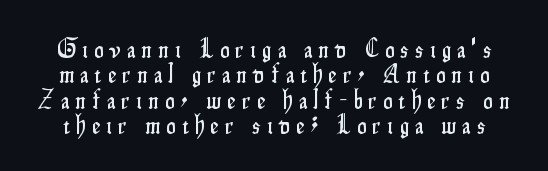
The image shows 26 px text type, upright; set tight line spacing (0.98x), unusually wide letter spacing (+0.25 em), not underlined.
